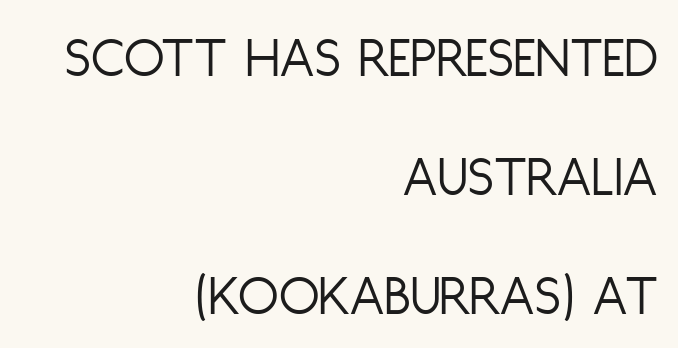
The image shows 59 px light, condensed sans-serif type, upright; set right-aligned, loose line spacing (2.02x), normal letter spacing, not underlined; low stroke contrast and a large x-height.
